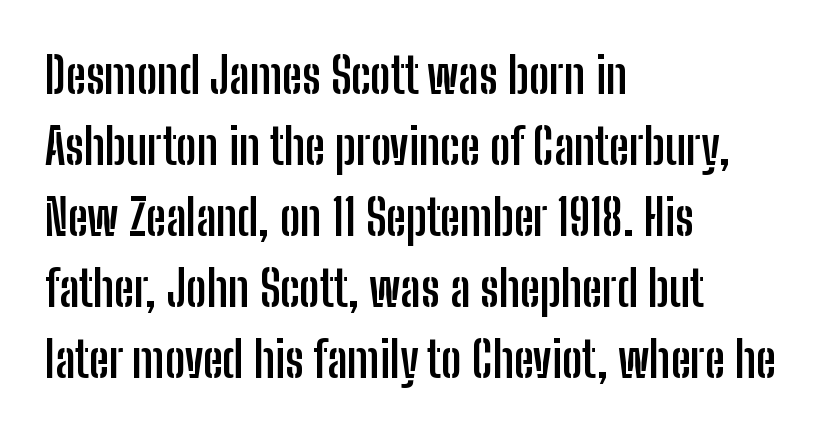
Q: Is the text bold? A: Yes.
Q: Is the text italic (slanted)? A: No, it is upright.
Q: Is the typeface a serif or a sans-serif typeface? A: Sans-serif.
Q: Is the text underlined? A: No.
Q: How is the paragraph aligned? A: Left-aligned.
Q: Is the spacing between letters normal or unusually wide? A: Normal.
Q: Is the spacing between lines tight, normal or loose? A: Normal.
Q: Width (condensed, normal, or wide)? A: Condensed.
Q: Stroke contrast? A: Low.
Q: x-height? A: Medium.
Q: Monospaced? A: No.
